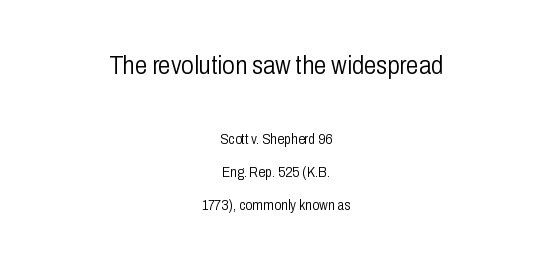
The image shows 25 px text type, upright; set centered, loose line spacing (2.35x), normal letter spacing, not underlined; the first (top) block is 1.79x larger.
